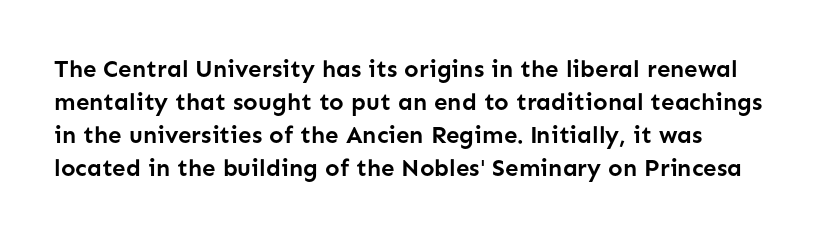
The lettering stays uniformly vertical, giving the passage a roman look. Baseline-to-baseline distance is the conventional proportion of letter height. This rendering features lettering with no underline. Glyph-to-glyph distance matches everyday printed text. Every letter is thick-stroked: bold, no question.
